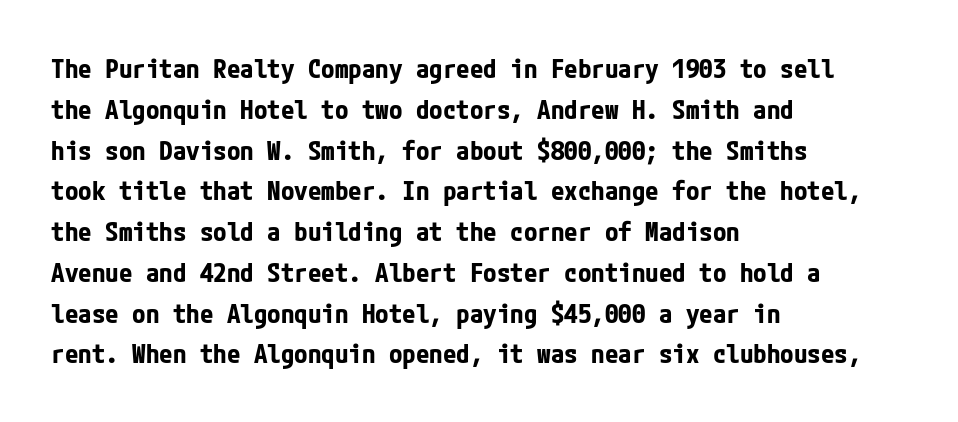
This is the regular roman posture of the typeface. Regarding leading, the lines here are spaced in the standard way. Heft: maximum for text — a bold. The specimen omits any rule beneath the text block's lines.
